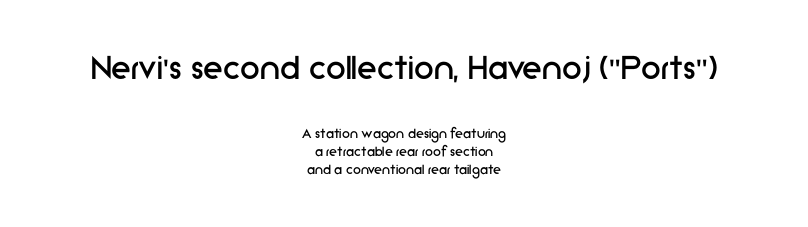
The image shows 40 px regular-weight sans-serif type, upright; set centered, tight line spacing (1.14x), normal letter spacing, not underlined; the first (top) block is 2.5x larger; low stroke contrast and a medium x-height.
